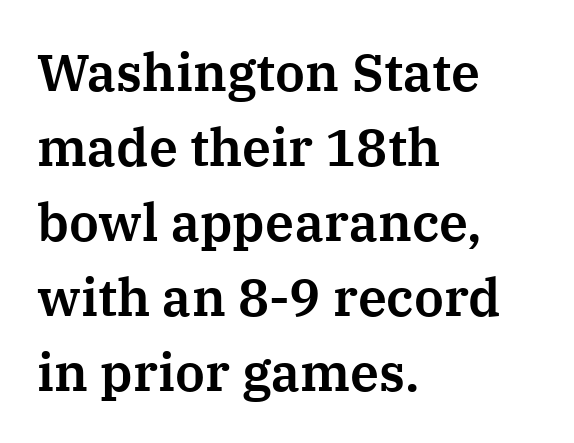
The image shows 52 px serif type, upright; set left-aligned, normal line spacing (1.44x), normal letter spacing, not underlined; medium stroke contrast and a medium x-height.
